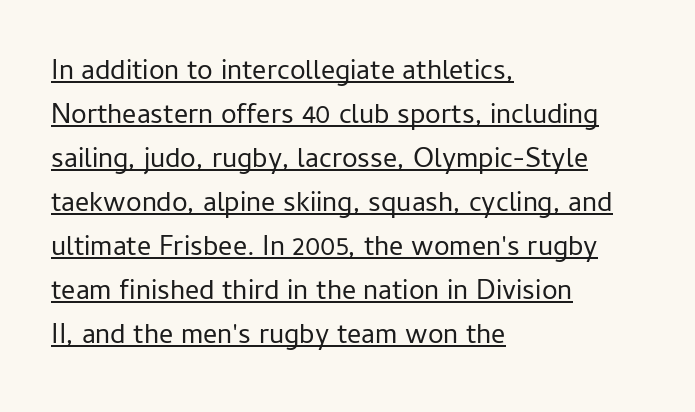
The image shows 28 px regular-weight sans-serif type, upright; set left-aligned, normal line spacing (1.57x), normal letter spacing, underlined; low stroke contrast and a medium x-height.
